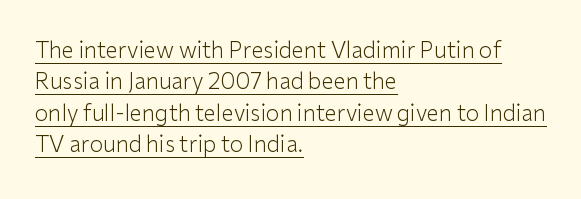
The weight would be labelled regular, book, light, or lighter still. Looks like someone drew a line under every word here. Line beginnings align vertically; line endings do not. This is roman type, the default non-slanted kind.
